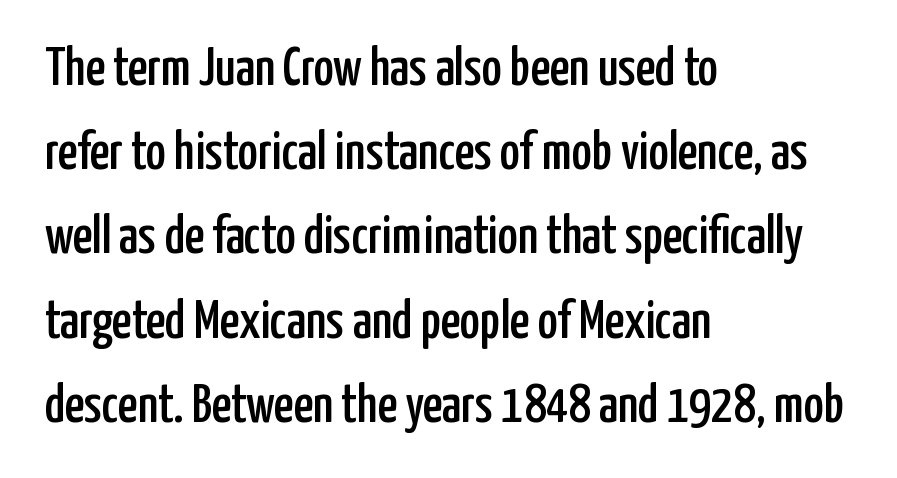
The gap between lines stays unmarked. You could not count columns in this text — the font is proportionally spaced. Between one letter and the next there's only the usual sliver of space. Letterform terminals end flat and unadorned throughout the passage.
